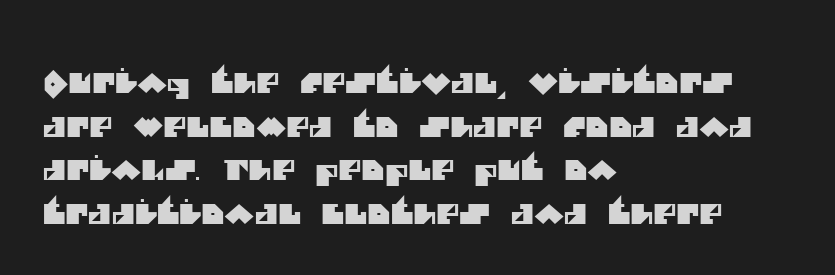
Does the type have serifs? No, each stem ends abruptly. Vertical spacing — default. The lines in this sample share a left origin and differ only in where they stop. You could not count columns in this text — the font is proportionally spaced. The zone under the glyphs is completely vacant. Compared with typical body copy, the letter spacing here is the same.
